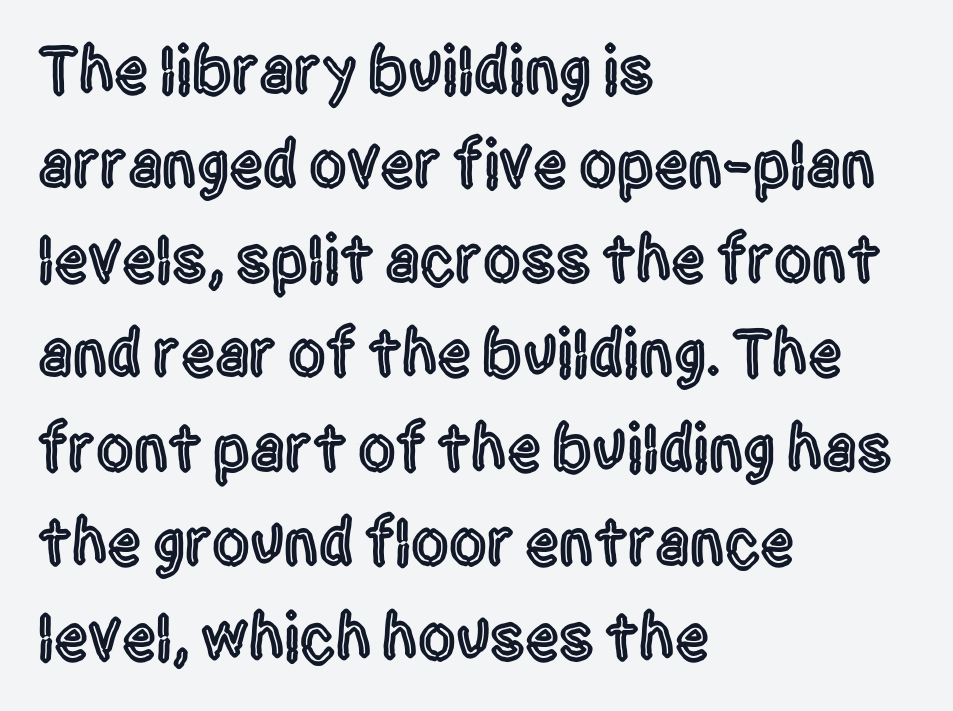
The image shows 67 px condensed sans-serif type, upright; set left-aligned, normal line spacing (1.41x), normal letter spacing, not underlined; a large x-height.
